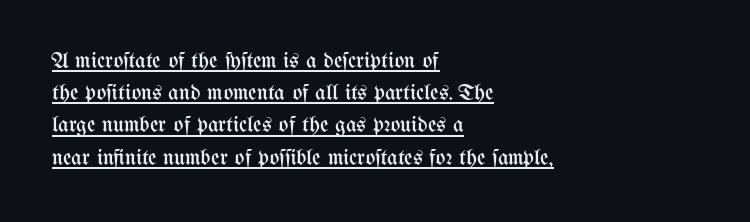
The image shows 23 px text type, upright; set left-aligned, normal line spacing (1.4x), normal letter spacing, underlined.
